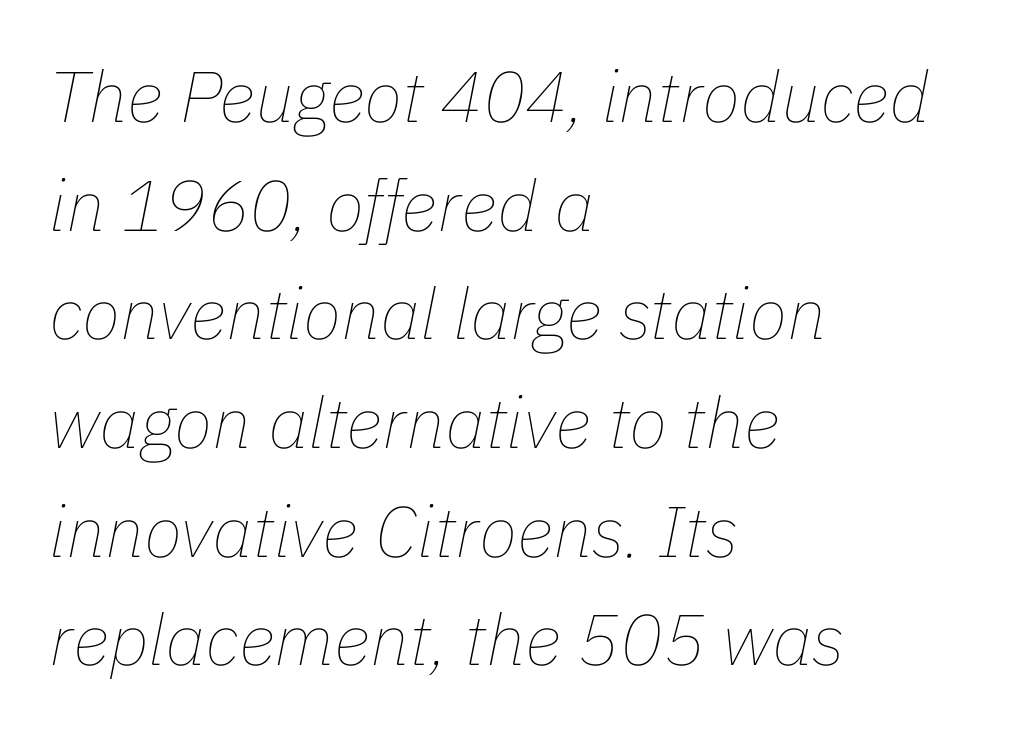
{"italic": "yes", "lean": "right", "slant_degrees": 11, "bold": "no", "weight": "thin", "width": "normal", "stroke_contrast": "low", "x_height": "medium", "monospaced": "no", "underline": "no", "align": "left", "line_spacing": "normal", "line_spacing_ratio": 1.53, "letter_spacing": "normal", "letter_spacing_em": 0.0, "glyph_px": 71}
